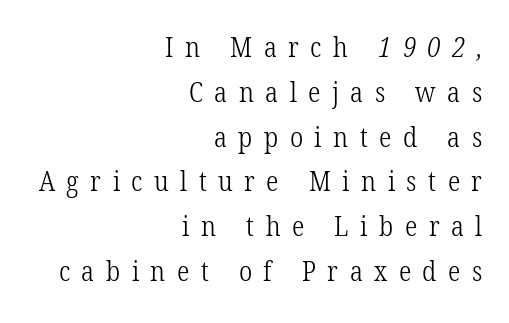
Weight class: somewhere from thin through regular. The glyphs in this specimen are seriffed. Clear beneath every line of the passage. Do the characters align in a grid? No, the font is proportional.
